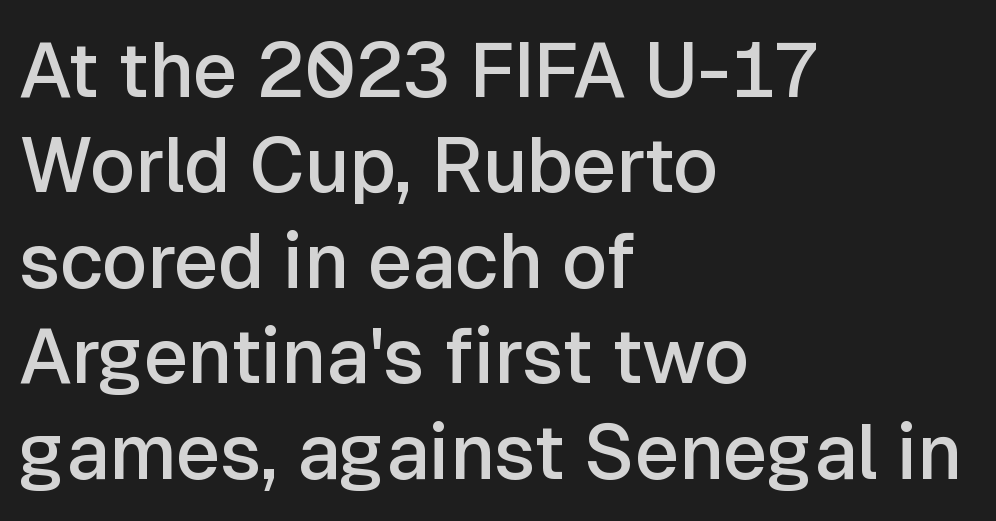
The image shows 77 px semibold sans-serif type, upright; set left-aligned, line spacing 1.24x, normal letter spacing, not underlined; low stroke contrast and a medium x-height.
